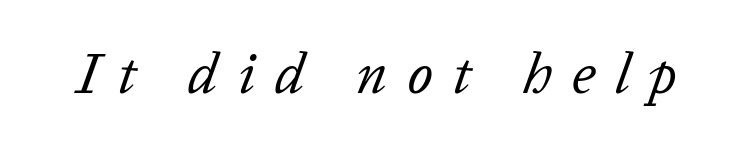
{"italic": "yes", "lean": "right", "slant_degrees": 20, "bold": "no", "weight": "regular", "width": "normal", "stroke_contrast": "low", "x_height": "medium", "monospaced": "no", "underline": "no", "letter_spacing": "wide", "letter_spacing_em": 0.35, "glyph_px": 57}
